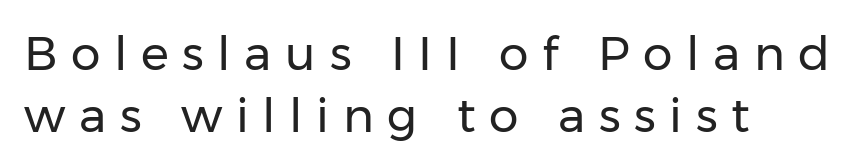
{"serif": "no", "italic": "no", "bold": "no", "weight": "regular", "width": "normal", "stroke_contrast": "low", "x_height": "medium", "monospaced": "no", "underline": "no", "align": "left", "line_spacing": "normal", "line_spacing_ratio": 1.31, "letter_spacing": "wide", "letter_spacing_em": 0.29, "glyph_px": 47}
